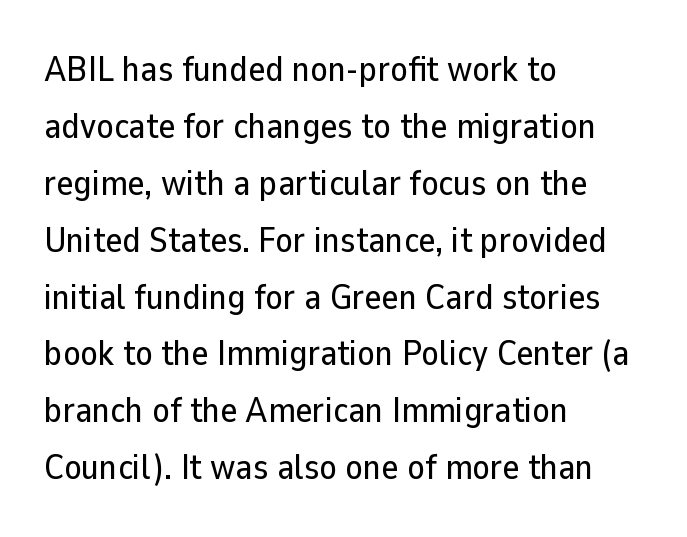
{"serif": "no", "italic": "no", "width": "normal", "stroke_contrast": "low", "x_height": "medium", "monospaced": "no", "underline": "no", "align": "left", "line_spacing": "normal", "line_spacing_ratio": 1.58, "letter_spacing": "normal", "letter_spacing_em": 0.0, "glyph_px": 36}
